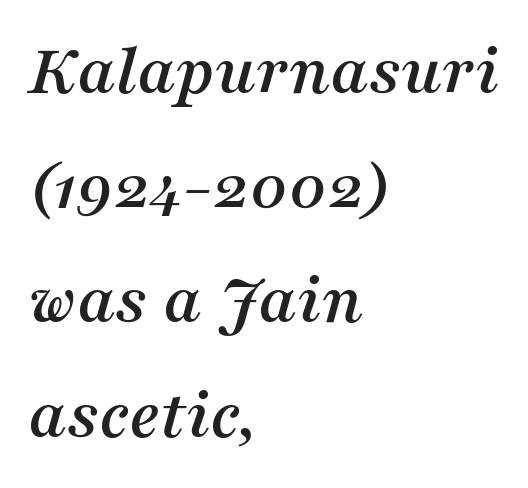
Q: Is the text italic (slanted)? A: Yes, it leans right by about 16 degrees.
Q: Is the typeface a serif or a sans-serif typeface? A: Serif.
Q: Is the text underlined? A: No.
Q: How is the paragraph aligned? A: Left-aligned.
Q: Is the spacing between letters normal or unusually wide? A: Normal.
Q: Is the spacing between lines tight, normal or loose? A: Normal.
Q: Width (condensed, normal, or wide)? A: Normal.
Q: Stroke contrast? A: Medium.
Q: x-height? A: Medium.
Q: Monospaced? A: No.
